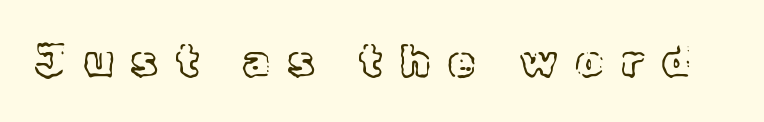
{"italic": "no", "width": "normal", "x_height": "medium", "monospaced": "no", "underline": "no", "letter_spacing": "wide", "letter_spacing_em": 0.43, "glyph_px": 43}
